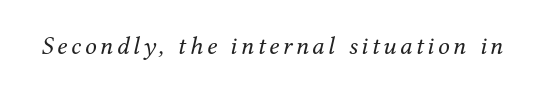
Q: Is the text bold? A: No.
Q: Is the text italic (slanted)? A: Yes, it leans right by about 12 degrees.
Q: Is the text underlined? A: No.
